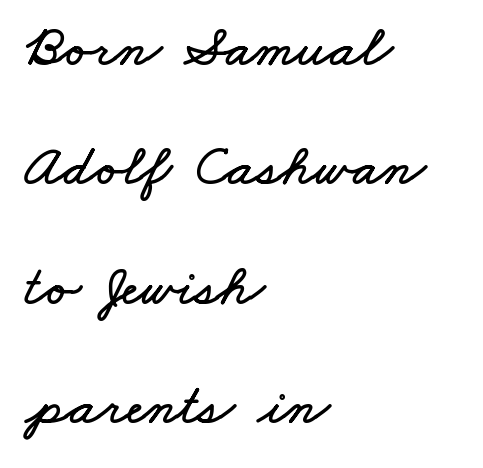
Reading down the block, your eye returns to a fixed left position each line. The letters advance in unequal steps, a hallmark of proportional type. These lines stand farther apart than default settings would place them. The foot of each line stays bare and open. The type is set solid horizontally, with unmodified tracking.
